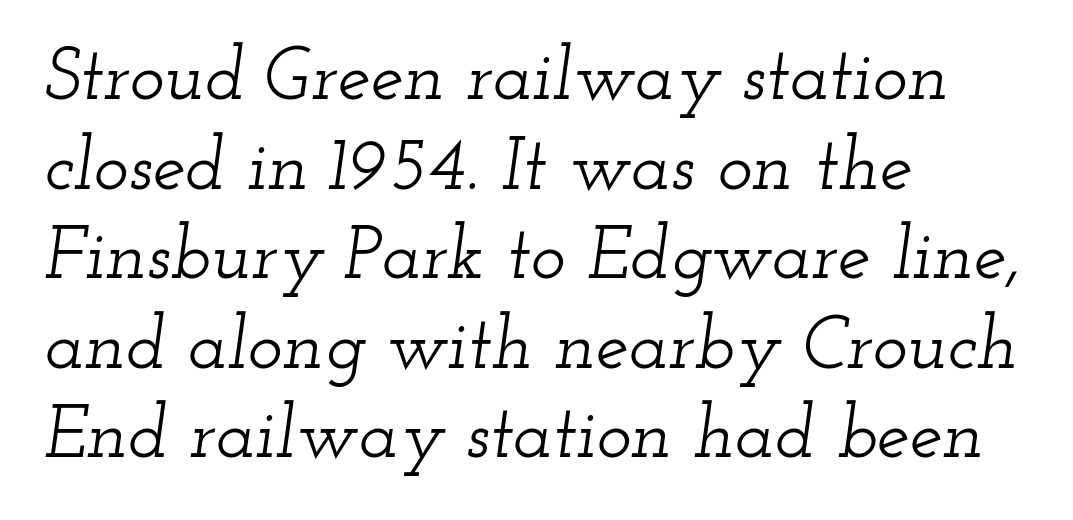
The image shows 74 px wide serif type, italic (leaning right); set left-aligned, line spacing 1.21x, normal letter spacing, not underlined; low stroke contrast and a small x-height.
